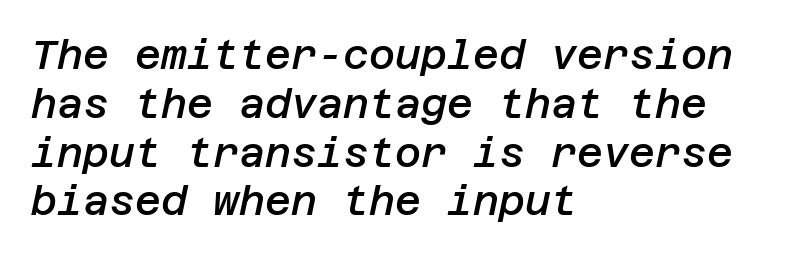
{"italic": "yes", "lean": "right", "slant_degrees": 12, "bold": "semi", "weight": "semibold", "width": "normal", "stroke_contrast": "low", "x_height": "large", "underline": "no", "align": "left", "line_spacing_ratio": 1.22, "letter_spacing": "normal", "letter_spacing_em": 0.0, "glyph_px": 40}
